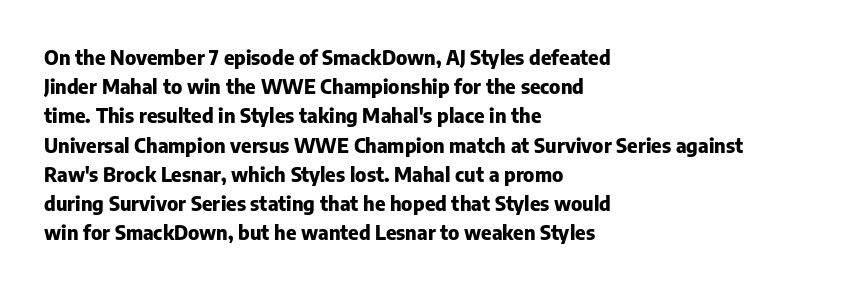
The image shows 20 px bold type, upright; set left-aligned, normal line spacing (1.46x), normal letter spacing, not underlined.
